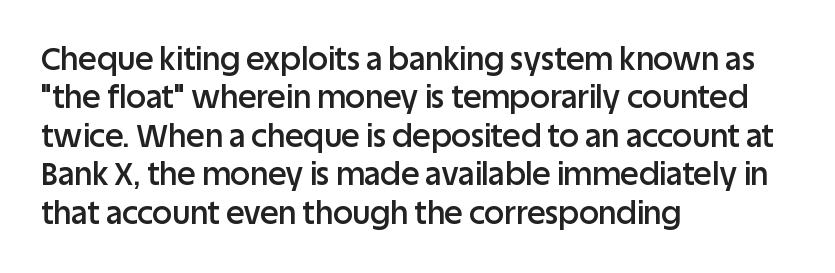
I'd describe the lettering as semibold — firm but not a full bold. One-word summary of the alignment: left. Font category for this specimen: sans-serif. Underline: absent. Each letter keeps its own natural width here, so spacing adapts to shape.
